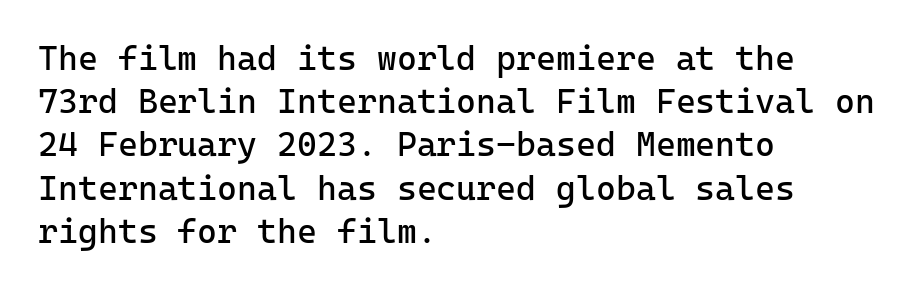
A bare baseline throughout the passage. In CSS terms this would be text-align: left. Nothing heavy about these letters — not bold at all. This sample has the even, mechanical cadence of fixed-width lettering.
